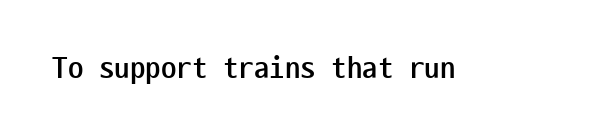
{"serif": "no", "italic": "no", "bold": "yes", "weight": "semibold", "width": "condensed", "stroke_contrast": "low", "x_height": "medium", "monospaced": "yes", "underline": "no", "letter_spacing": "normal", "letter_spacing_em": 0.0, "glyph_px": 31}
